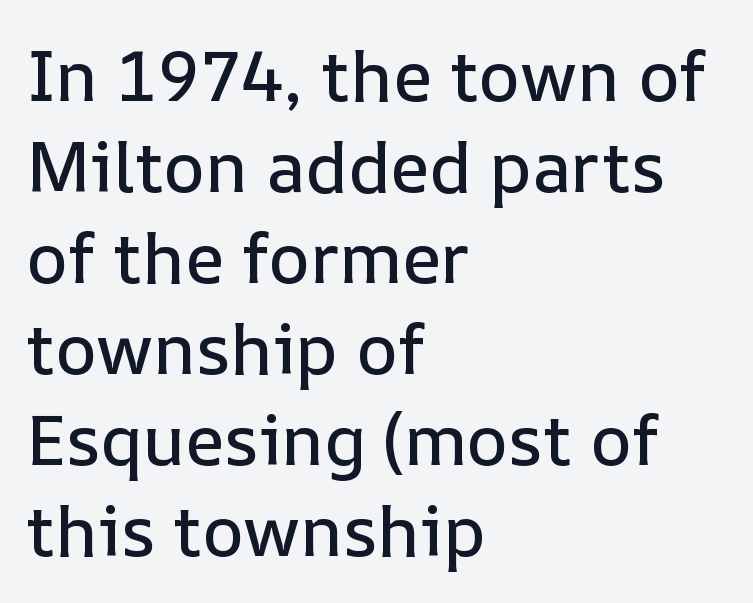
Q: Is the text italic (slanted)? A: No, it is upright.
Q: Is the text underlined? A: No.
Q: How is the paragraph aligned? A: Left-aligned.
Q: Is the spacing between letters normal or unusually wide? A: Normal.
Q: Is the spacing between lines tight, normal or loose? A: Normal.
Q: Width (condensed, normal, or wide)? A: Normal.
Q: Stroke contrast? A: Low.
Q: x-height? A: Medium.
Q: Monospaced? A: No.
